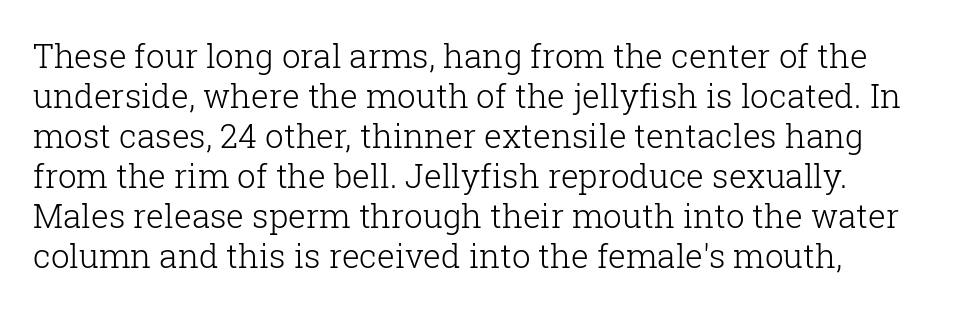
Q: Is the text bold? A: No.
Q: Is the text italic (slanted)? A: No, it is upright.
Q: Is the typeface a serif or a sans-serif typeface? A: Serif.
Q: Is the text underlined? A: No.
Q: Is the spacing between letters normal or unusually wide? A: Normal.
Q: Width (condensed, normal, or wide)? A: Normal.
Q: Stroke contrast? A: Low.
Q: x-height? A: Medium.
Q: Monospaced? A: No.
